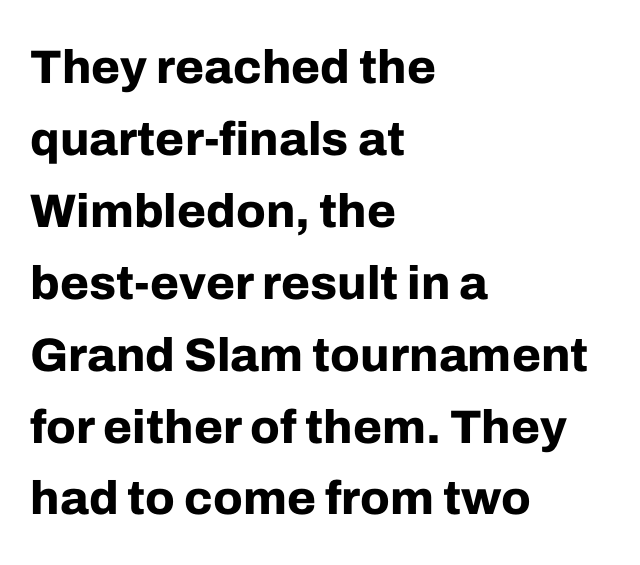
Q: Is the text bold? A: Yes.
Q: Is the text italic (slanted)? A: No, it is upright.
Q: Is the typeface a serif or a sans-serif typeface? A: Sans-serif.
Q: Is the text underlined? A: No.
Q: How is the paragraph aligned? A: Left-aligned.
Q: Is the spacing between letters normal or unusually wide? A: Normal.
Q: Is the spacing between lines tight, normal or loose? A: Normal.
Q: Width (condensed, normal, or wide)? A: Normal.
Q: Stroke contrast? A: Low.
Q: x-height? A: Medium.
Q: Monospaced? A: No.
